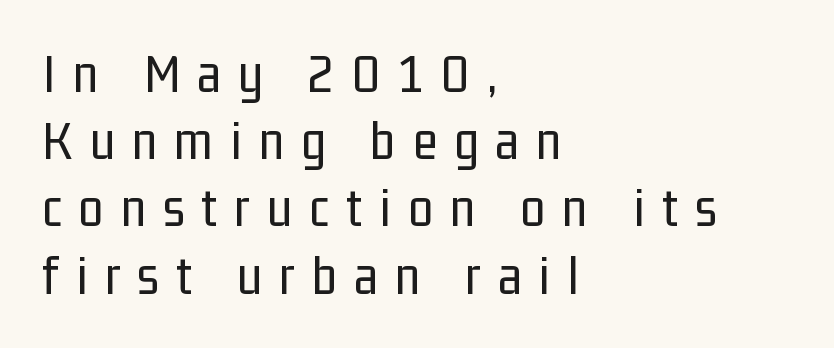
The image shows 56 px regular-weight, condensed sans-serif type, upright; set left-aligned, line spacing 1.2x, unusually wide letter spacing (+0.31 em), not underlined; low stroke contrast and a medium x-height.
